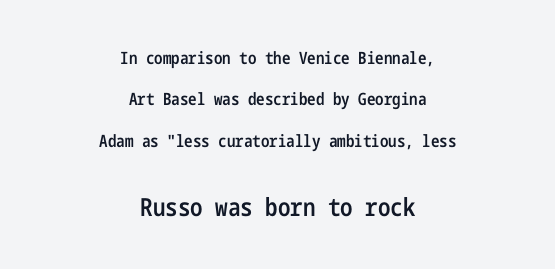
No italicization has been applied; the sample stays upright. The type is set solid horizontally, with unmodified tracking. Line starts and ends both wander, symmetrically. The block sitting lower on the canvas is the one with enlarged characters. The vertical gap from one line to the next is large.
